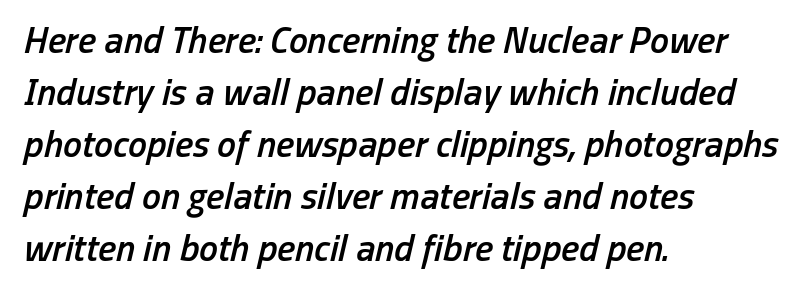
{"italic": "yes", "lean": "right", "slant_degrees": 13, "bold": "semi", "weight": "semibold", "width": "condensed", "stroke_contrast": "low", "x_height": "medium", "monospaced": "no", "underline": "no", "align": "left", "line_spacing": "normal", "line_spacing_ratio": 1.37, "letter_spacing": "normal", "letter_spacing_em": 0.0, "glyph_px": 38}
